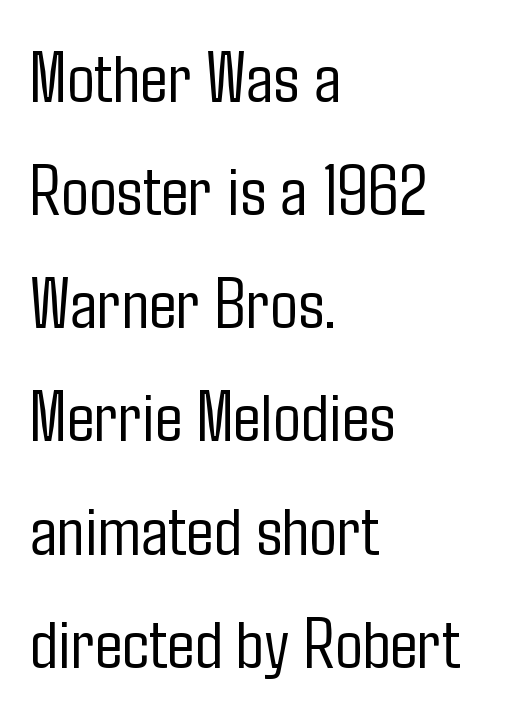
This sample keeps an unexceptional amount of space between lines. Horizontal alignment here is leftward, the default for most running prose. Proportional: the letters do not fall into vertical columns. I'd call this a sans setting — the letters go barefoot.
